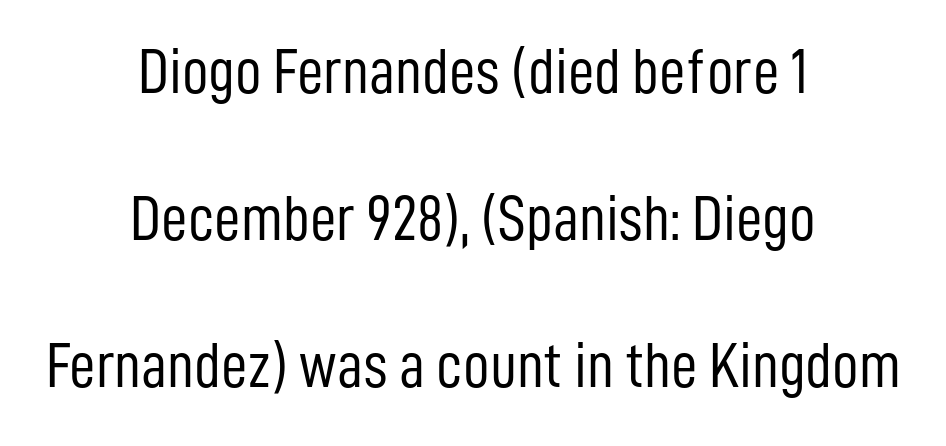
The image shows 65 px light, condensed sans-serif type, upright; set centered, loose line spacing (2.26x), normal letter spacing, not underlined; low stroke contrast and a medium x-height.
